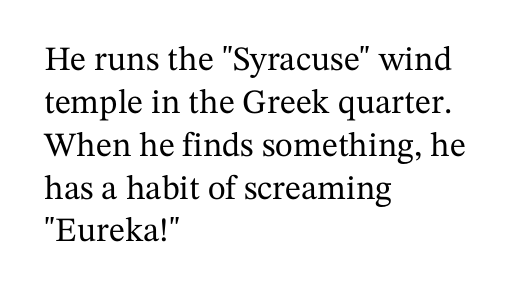
{"serif": "yes", "italic": "no", "width": "normal", "stroke_contrast": "medium", "x_height": "medium", "monospaced": "no", "underline": "no", "align": "left", "line_spacing": "normal", "line_spacing_ratio": 1.26, "letter_spacing": "normal", "letter_spacing_em": 0.0, "glyph_px": 34}
